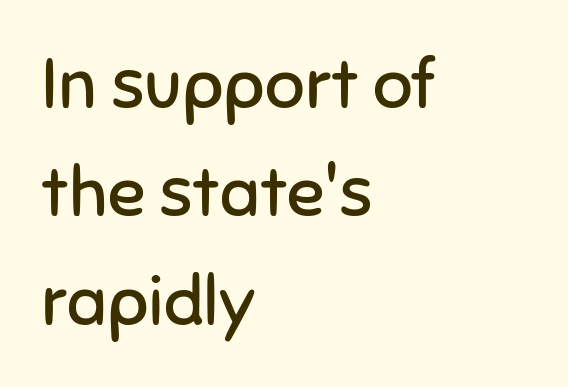
Q: Is the text bold? A: No.
Q: Is the text italic (slanted)? A: No, it is upright.
Q: Is the typeface a serif or a sans-serif typeface? A: Sans-serif.
Q: Is the text underlined? A: No.
Q: How is the paragraph aligned? A: Left-aligned.
Q: Is the spacing between letters normal or unusually wide? A: Normal.
Q: Is the spacing between lines tight, normal or loose? A: Normal.
Q: Width (condensed, normal, or wide)? A: Normal.
Q: Stroke contrast? A: Low.
Q: x-height? A: Medium.
Q: Monospaced? A: No.
